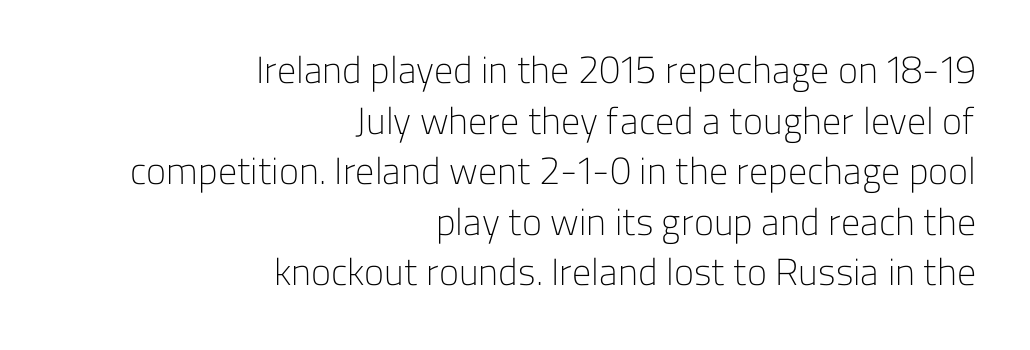
Q: Is the text bold? A: No.
Q: Is the text italic (slanted)? A: No, it is upright.
Q: Is the typeface a serif or a sans-serif typeface? A: Sans-serif.
Q: Is the text underlined? A: No.
Q: How is the paragraph aligned? A: Right-aligned.
Q: Is the spacing between letters normal or unusually wide? A: Normal.
Q: Is the spacing between lines tight, normal or loose? A: Normal.
Q: Width (condensed, normal, or wide)? A: Normal.
Q: Stroke contrast? A: Low.
Q: x-height? A: Medium.
Q: Monospaced? A: No.
